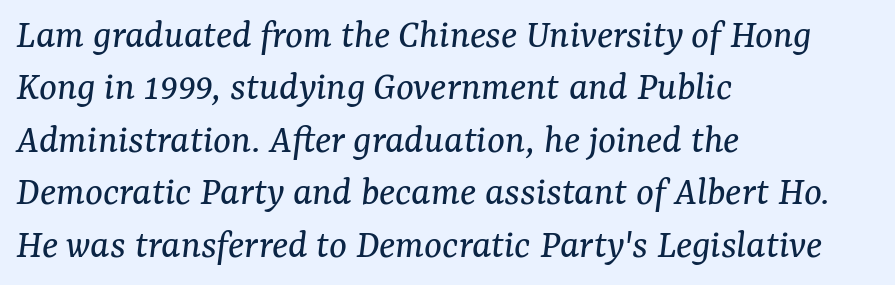
The image shows 42 px regular-weight serif type, italic (leaning right); set left-aligned, normal line spacing (1.25x), normal letter spacing, not underlined; medium stroke contrast and a medium x-height.
